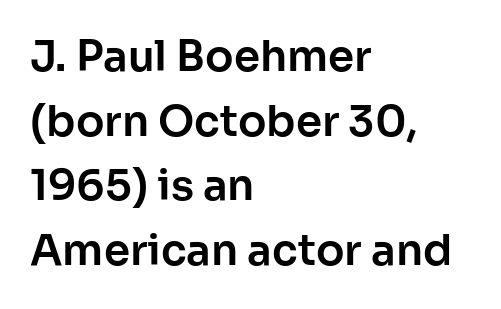
Q: Is the text italic (slanted)? A: No, it is upright.
Q: Is the typeface a serif or a sans-serif typeface? A: Sans-serif.
Q: Is the text underlined? A: No.
Q: How is the paragraph aligned? A: Left-aligned.
Q: Is the spacing between letters normal or unusually wide? A: Normal.
Q: Is the spacing between lines tight, normal or loose? A: Normal.
Q: Width (condensed, normal, or wide)? A: Normal.
Q: Stroke contrast? A: Low.
Q: x-height? A: Medium.
Q: Monospaced? A: No.
